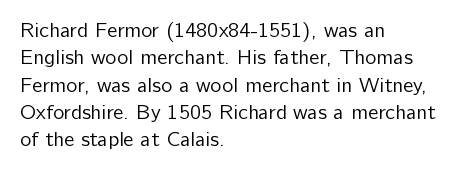
Q: Is the text bold? A: No.
Q: Is the text italic (slanted)? A: No, it is upright.
Q: Is the text underlined? A: No.
Q: How is the paragraph aligned? A: Left-aligned.
Q: Is the spacing between letters normal or unusually wide? A: Normal.
Q: Is the spacing between lines tight, normal or loose? A: Normal.
